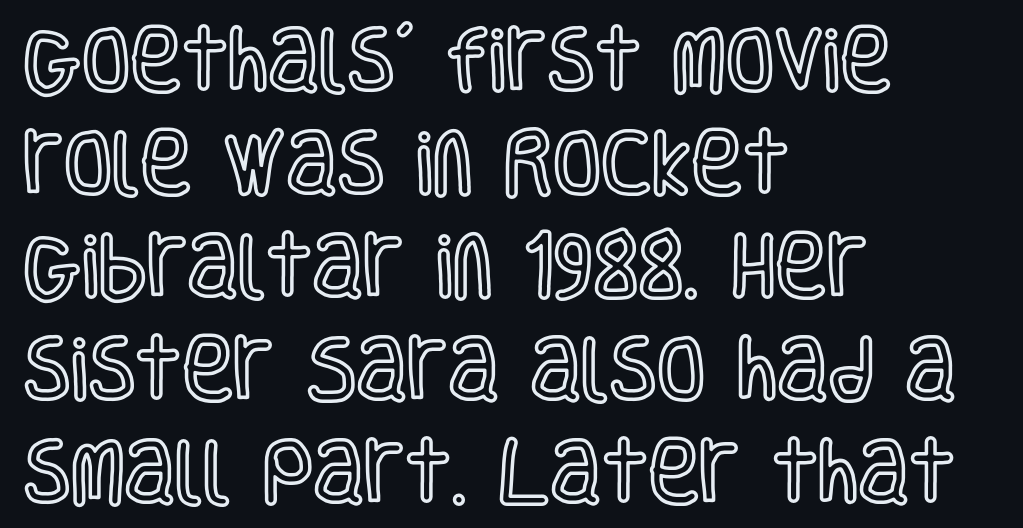
{"italic": "no", "width": "condensed", "x_height": "large", "monospaced": "no", "underline": "no", "align": "left", "line_spacing": "normal", "line_spacing_ratio": 1.47, "letter_spacing": "normal", "letter_spacing_em": 0.0, "glyph_px": 70}
